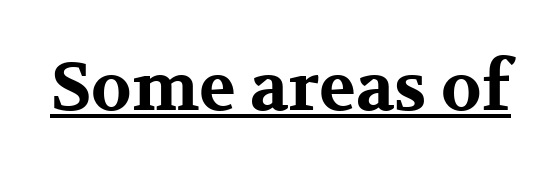
The image shows 67 px bold, wide serif type, upright; set normal letter spacing, underlined; medium stroke contrast and a medium x-height.
